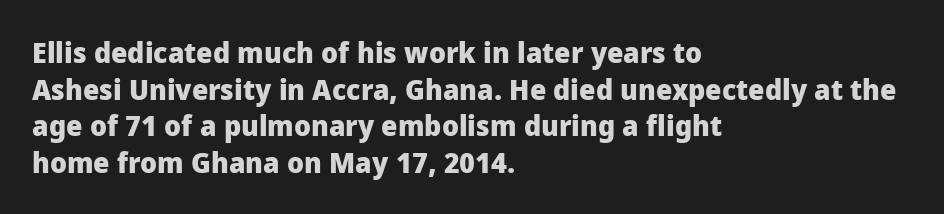
Q: Is the text bold? A: Yes.
Q: Is the text italic (slanted)? A: No, it is upright.
Q: Is the typeface a serif or a sans-serif typeface? A: Sans-serif.
Q: Is the text underlined? A: No.
Q: How is the paragraph aligned? A: Left-aligned.
Q: Is the spacing between letters normal or unusually wide? A: Normal.
Q: Is the spacing between lines tight, normal or loose? A: Normal.
Q: Width (condensed, normal, or wide)? A: Normal.
Q: Stroke contrast? A: Low.
Q: x-height? A: Medium.
Q: Monospaced? A: No.
